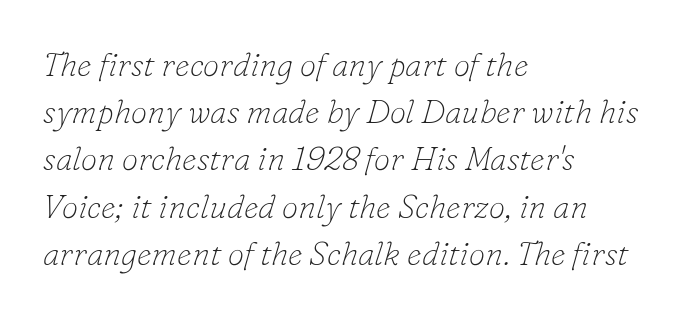
Q: Is the text bold? A: No.
Q: Is the text italic (slanted)? A: Yes, it leans right by about 16 degrees.
Q: Is the typeface a serif or a sans-serif typeface? A: Serif.
Q: Is the text underlined? A: No.
Q: How is the paragraph aligned? A: Left-aligned.
Q: Is the spacing between letters normal or unusually wide? A: Normal.
Q: Is the spacing between lines tight, normal or loose? A: Normal.
Q: Width (condensed, normal, or wide)? A: Normal.
Q: Stroke contrast? A: Low.
Q: x-height? A: Small.
Q: Monospaced? A: No.
